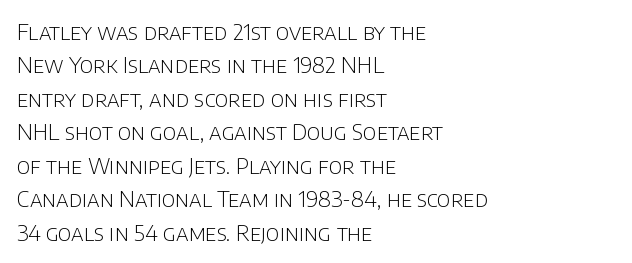
Summary of vertical rhythm: regular, with standard interline spacing. No extra ink here — the face is not bold. Quick note: not italic, upright. Horizontal alignment here is leftward, the default for most running prose.
